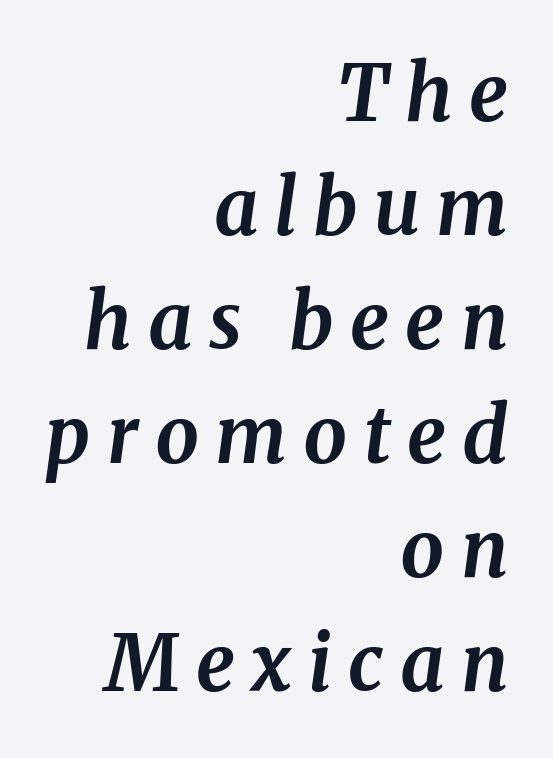
{"serif": "yes", "italic": "yes", "lean": "right", "slant_degrees": 8, "bold": "yes", "weight": "bold", "width": "normal", "stroke_contrast": "medium", "x_height": "medium", "monospaced": "no", "underline": "no", "align": "right", "line_spacing": "normal", "line_spacing_ratio": 1.48, "letter_spacing": "wide", "letter_spacing_em": 0.21, "glyph_px": 77}
